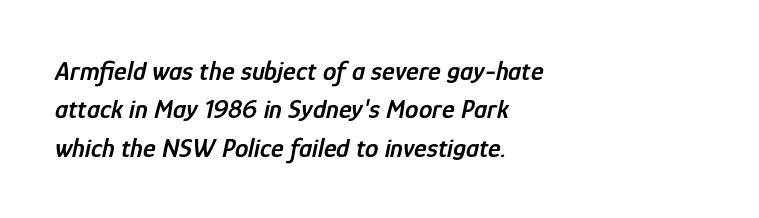
The image shows 27 px text type, italic (leaning right); set left-aligned, normal line spacing (1.42x), normal letter spacing, not underlined.
